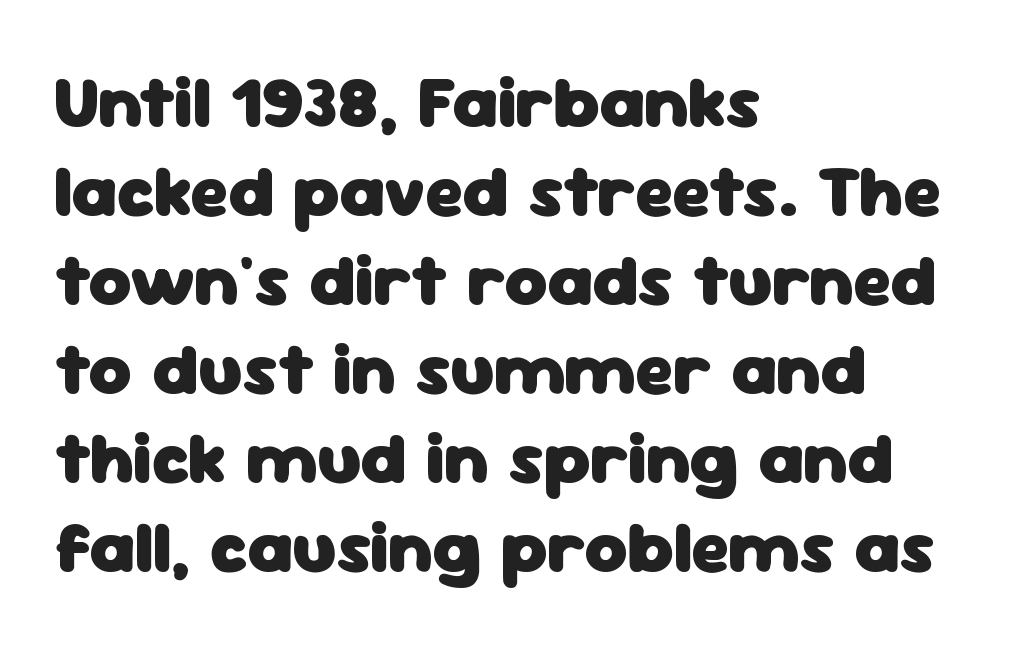
{"serif": "no", "italic": "no", "bold": "yes", "weight": "heavy", "width": "normal", "stroke_contrast": "low", "x_height": "medium", "monospaced": "no", "underline": "no", "align": "left", "line_spacing_ratio": 1.22, "letter_spacing": "normal", "letter_spacing_em": 0.0, "glyph_px": 73}
